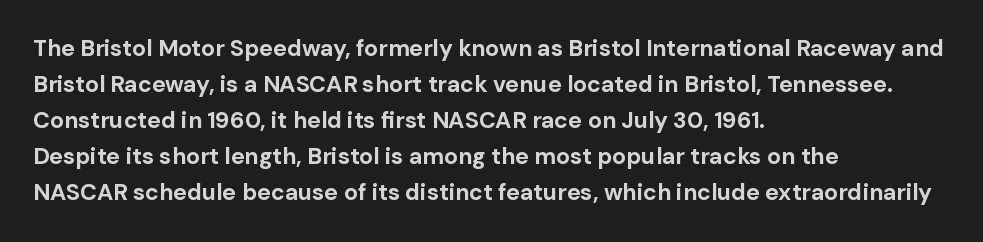
The image shows 23 px bold type, upright; set left-aligned, normal line spacing (1.57x), normal letter spacing, not underlined.
